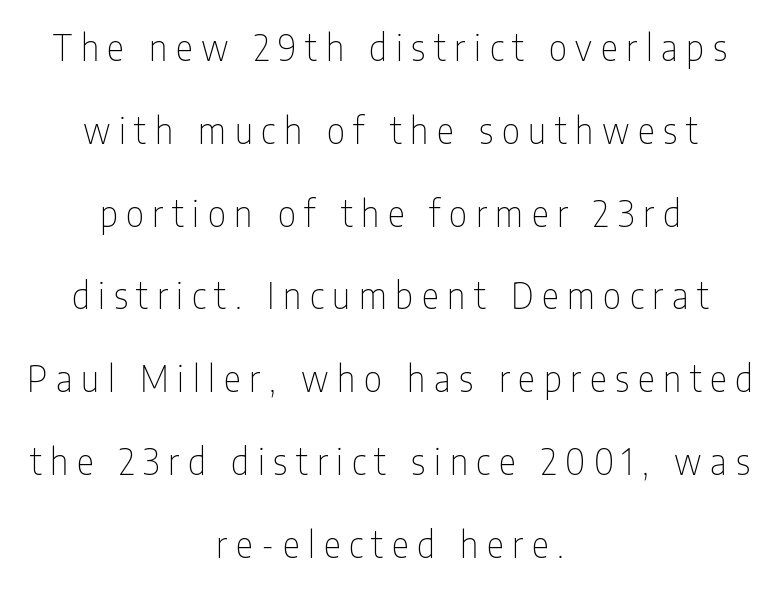
{"serif": "no", "italic": "no", "bold": "no", "weight": "thin", "width": "condensed", "stroke_contrast": "low", "x_height": "medium", "monospaced": "no", "underline": "no", "align": "center", "line_spacing": "loose", "line_spacing_ratio": 2.3, "letter_spacing": "wide", "letter_spacing_em": 0.24, "glyph_px": 36}
